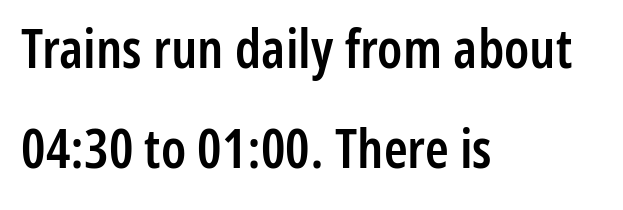
{"serif": "no", "italic": "no", "bold": "semi", "weight": "semibold", "width": "condensed", "stroke_contrast": "low", "x_height": "medium", "monospaced": "no", "underline": "no", "align": "left", "line_spacing_ratio": 1.86, "letter_spacing": "normal", "letter_spacing_em": 0.0, "glyph_px": 54}
